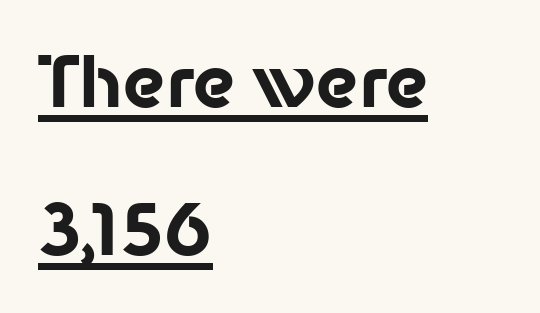
{"serif": "no", "italic": "no", "bold": "yes", "weight": "bold", "width": "normal", "stroke_contrast": "low", "x_height": "medium", "monospaced": "no", "underline": "yes", "align": "left", "line_spacing": "loose", "line_spacing_ratio": 2.11, "letter_spacing": "normal", "letter_spacing_em": 0.0, "glyph_px": 70}
